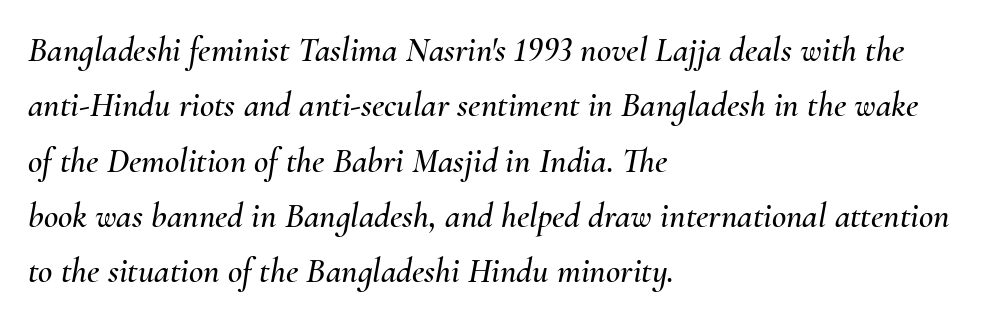
{"italic": "yes", "lean": "right", "slant_degrees": 10, "width": "normal", "stroke_contrast": "medium", "x_height": "small", "monospaced": "no", "underline": "no", "align": "left", "line_spacing": "normal", "line_spacing_ratio": 1.58, "letter_spacing": "normal", "letter_spacing_em": 0.0, "glyph_px": 35}
